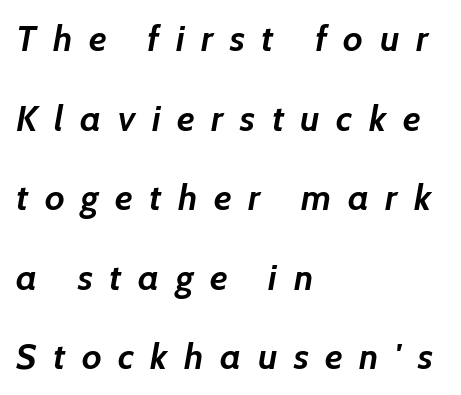
The image shows 36 px semibold type, italic (leaning right); set left-aligned, loose line spacing (2.21x), unusually wide letter spacing (+0.46 em), not underlined; low stroke contrast and a medium x-height.
